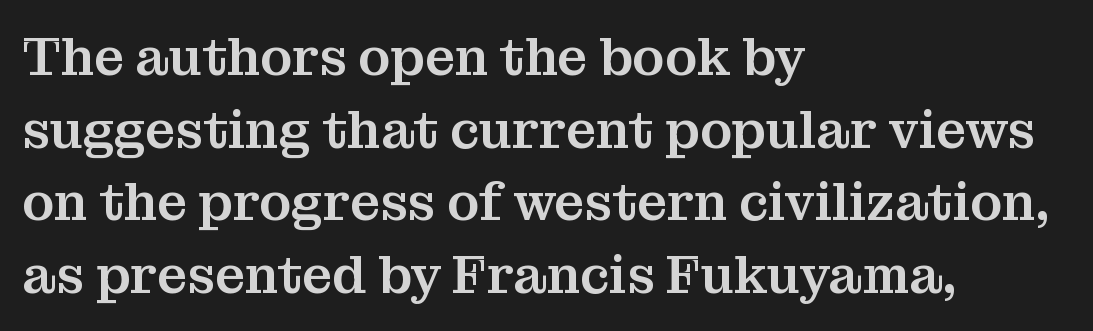
Q: Is the text italic (slanted)? A: No, it is upright.
Q: Is the typeface a serif or a sans-serif typeface? A: Serif.
Q: Is the text underlined? A: No.
Q: How is the paragraph aligned? A: Left-aligned.
Q: Is the spacing between letters normal or unusually wide? A: Normal.
Q: Is the spacing between lines tight, normal or loose? A: Normal.
Q: Width (condensed, normal, or wide)? A: Normal.
Q: Stroke contrast? A: Medium.
Q: x-height? A: Medium.
Q: Monospaced? A: No.
